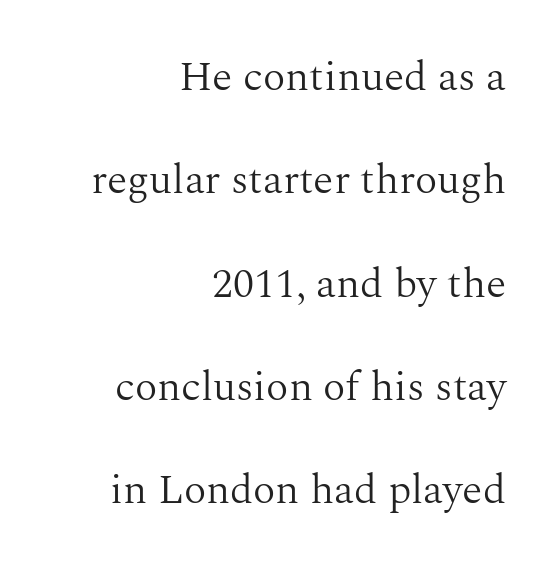
{"serif": "yes", "italic": "no", "bold": "no", "weight": "light", "width": "normal", "stroke_contrast": "medium", "x_height": "medium", "monospaced": "no", "underline": "no", "align": "right", "line_spacing": "loose", "line_spacing_ratio": 2.46, "letter_spacing": "normal", "letter_spacing_em": 0.0, "glyph_px": 42}
